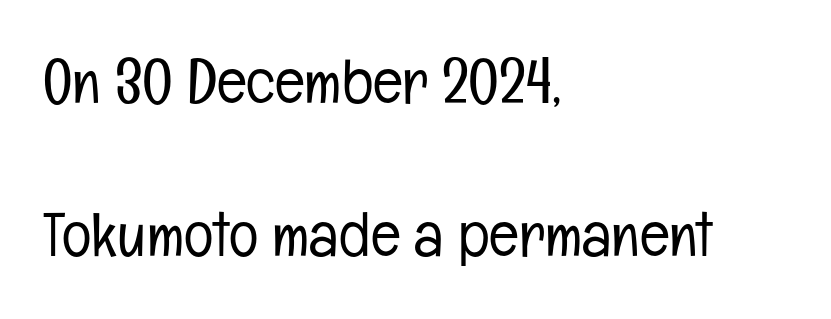
The characters display no serif detailing; their extremities are plain. There is no visible air inserted between adjacent glyphs. On a weight scale, this lands at 450 or below. Has an underline been added? It has not. Here the designer chose a conventional face with non-uniform glyph widths.
